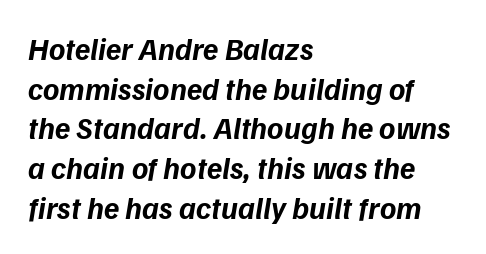
{"serif": "no", "bold": "yes", "weight": "bold", "width": "normal", "stroke_contrast": "low", "x_height": "medium", "monospaced": "no", "underline": "no", "align": "left", "line_spacing": "normal", "line_spacing_ratio": 1.28, "letter_spacing": "normal", "letter_spacing_em": 0.0, "glyph_px": 31}
